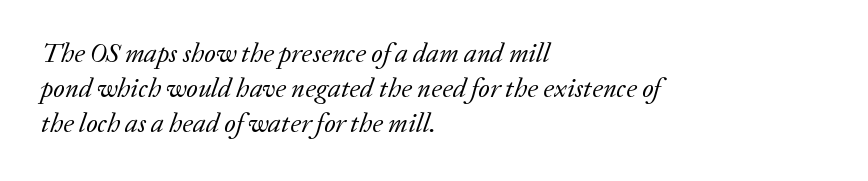
The image shows 27 px text type, italic (leaning right); set left-aligned, normal line spacing (1.3x), normal letter spacing, not underlined.
